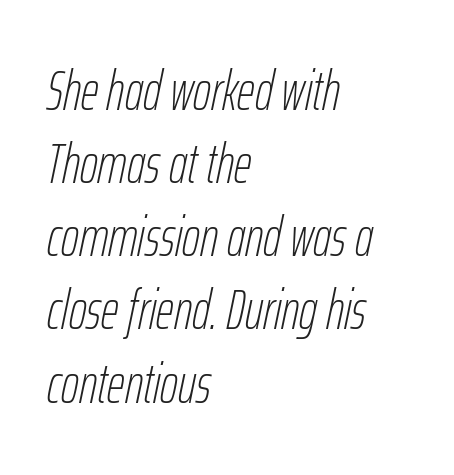
Proportional: the letters do not fall into vertical columns. Words appear dense and cohesive because spacing is normal. Line starts are locked; line ends wander. Rendered with sloped, italic letterforms.
